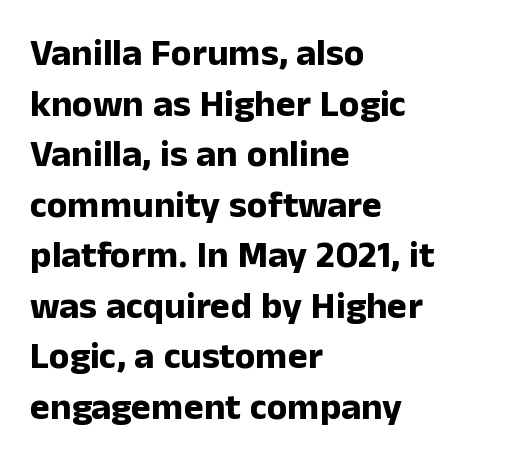
The image shows 38 px bold sans-serif type, upright; set left-aligned, normal line spacing (1.33x), normal letter spacing, not underlined; low stroke contrast and a medium x-height.
